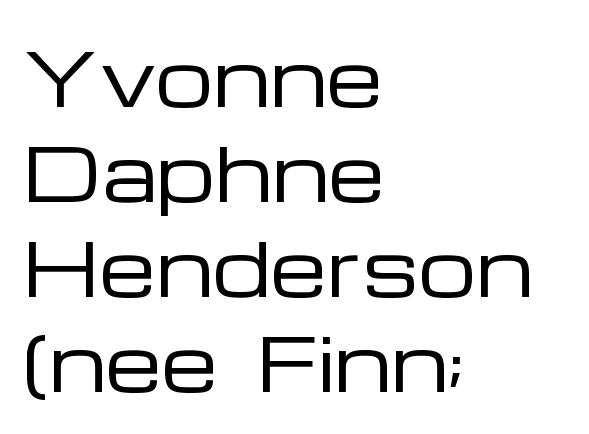
Posture: upright roman. Stem width sits at or under what a default text font uses. The rendering uses natural spacing where letterforms have individual widths. Line spacing here is normal.
